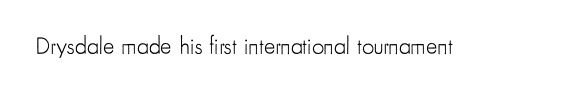
{"italic": "no", "bold": "no", "underline": "no", "letter_spacing": "normal", "letter_spacing_em": 0.0, "glyph_px": 24}
